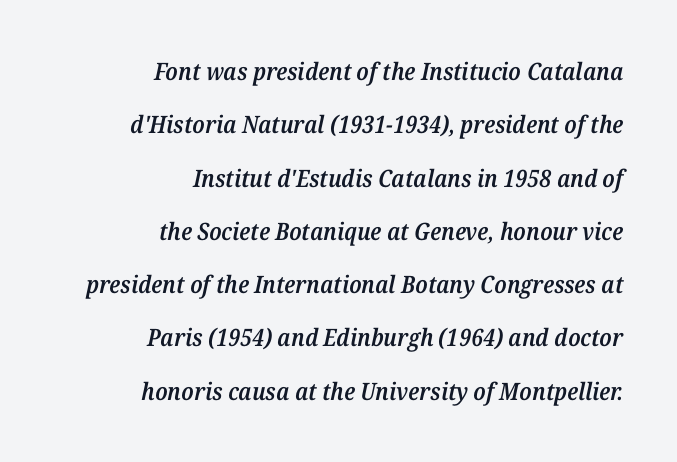
The image shows 24 px text type, italic (leaning right); set right-aligned, loose line spacing (2.22x), normal letter spacing, not underlined.
